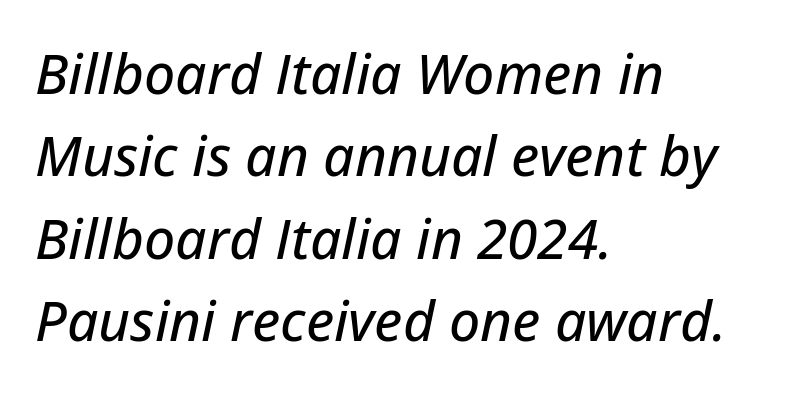
{"italic": "yes", "lean": "right", "slant_degrees": 12, "width": "normal", "stroke_contrast": "low", "x_height": "medium", "monospaced": "no", "underline": "no", "align": "left", "line_spacing": "normal", "line_spacing_ratio": 1.5, "letter_spacing": "normal", "letter_spacing_em": 0.0, "glyph_px": 55}
